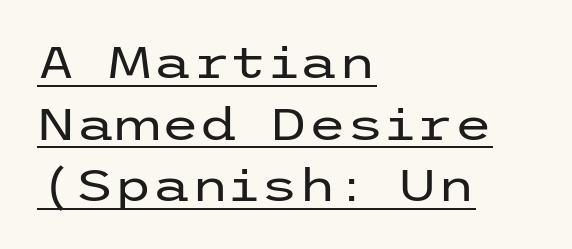
A roman cut, with each character standing at attention. The lines in this sample share a left origin and differ only in where they stop. The specimen includes a rule beneath the text block's lines. On a weight scale, this lands at 450 or below.
